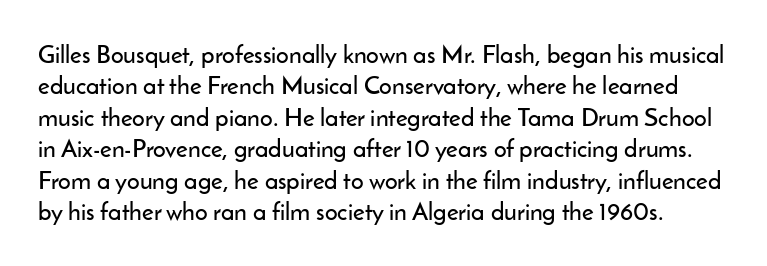
The image shows 25 px text type, upright; set normal line spacing (1.26x), normal letter spacing, not underlined.
